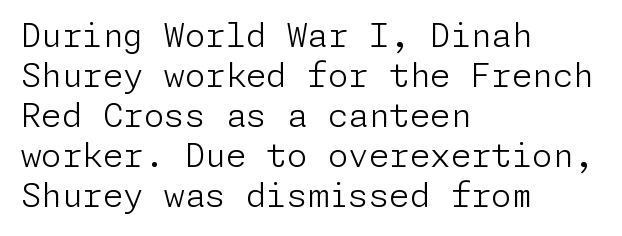
Q: Is the text bold? A: No.
Q: Is the text italic (slanted)? A: No, it is upright.
Q: Is the typeface a serif or a sans-serif typeface? A: Sans-serif.
Q: Is the text underlined? A: No.
Q: How is the paragraph aligned? A: Left-aligned.
Q: Is the spacing between letters normal or unusually wide? A: Normal.
Q: Width (condensed, normal, or wide)? A: Normal.
Q: Stroke contrast? A: Low.
Q: x-height? A: Medium.
